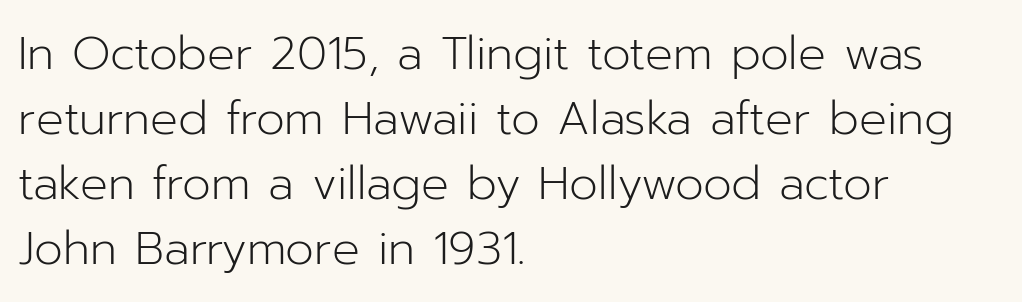
The letters advance in unequal steps, a hallmark of proportional type. This is roman type, the default non-slanted kind. The passage shown is typeset with a sans-serif family. The strokes are not fattened; the text isn't bold.
